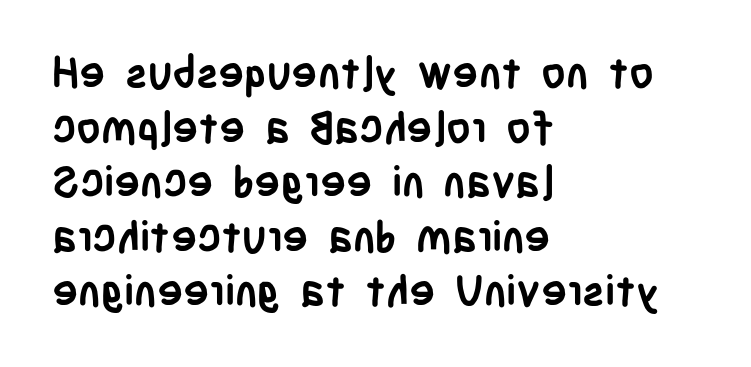
Q: Is the text bold? A: Yes.
Q: Is the text italic (slanted)? A: No, it is upright.
Q: Is the typeface a serif or a sans-serif typeface? A: Sans-serif.
Q: Is the text underlined? A: No.
Q: How is the paragraph aligned? A: Left-aligned.
Q: Is the spacing between letters normal or unusually wide? A: Normal.
Q: Is the spacing between lines tight, normal or loose? A: Normal.
Q: Width (condensed, normal, or wide)? A: Condensed.
Q: Stroke contrast? A: Low.
Q: x-height? A: Large.
Q: Monospaced? A: No.
